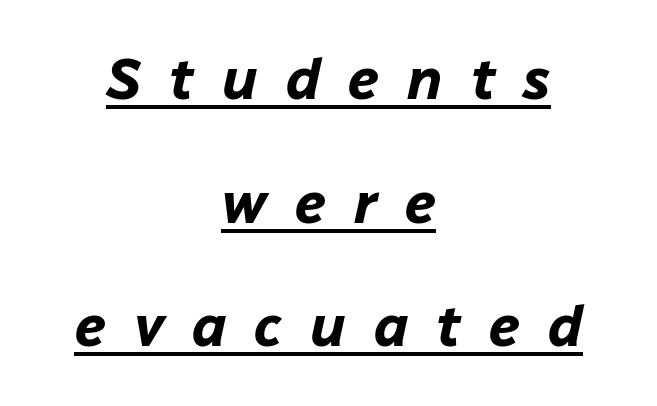
{"italic": "yes", "lean": "right", "slant_degrees": 12, "bold": "yes", "weight": "bold", "width": "normal", "stroke_contrast": "low", "x_height": "medium", "monospaced": "no", "underline": "yes", "align": "center", "line_spacing": "loose", "line_spacing_ratio": 2.13, "letter_spacing": "wide", "letter_spacing_em": 0.48, "glyph_px": 58}
